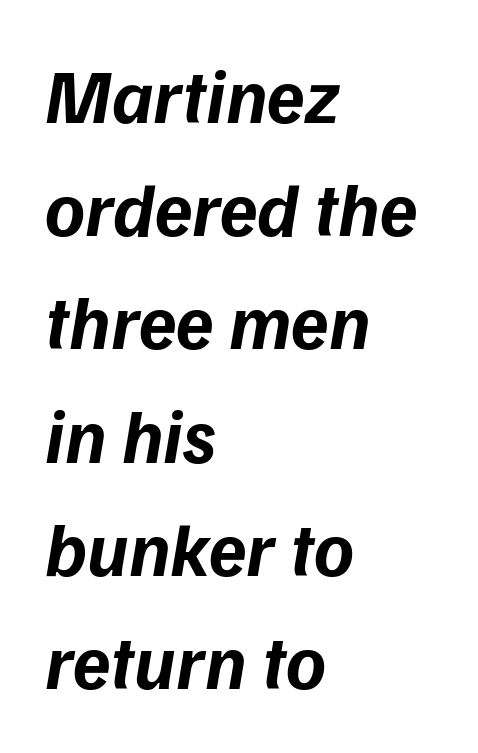
Q: Is the text bold? A: Yes.
Q: Is the typeface a serif or a sans-serif typeface? A: Sans-serif.
Q: Is the text underlined? A: No.
Q: How is the paragraph aligned? A: Left-aligned.
Q: Is the spacing between letters normal or unusually wide? A: Normal.
Q: Is the spacing between lines tight, normal or loose? A: Normal.
Q: Width (condensed, normal, or wide)? A: Normal.
Q: Stroke contrast? A: Low.
Q: x-height? A: Medium.
Q: Monospaced? A: No.
